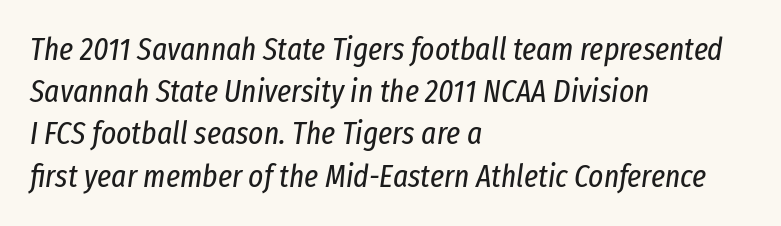
{"italic": "yes", "lean": "right", "slant_degrees": 8, "bold": "no", "weight": "regular", "width": "condensed", "stroke_contrast": "low", "x_height": "medium", "monospaced": "no", "underline": "no", "align": "left", "line_spacing": "normal", "line_spacing_ratio": 1.32, "letter_spacing": "normal", "letter_spacing_em": 0.0, "glyph_px": 32}
